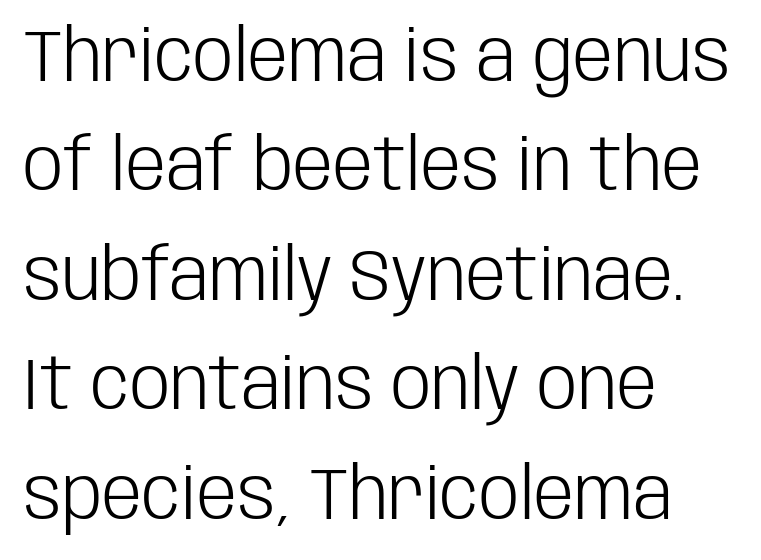
The image shows 72 px light, condensed sans-serif type, upright; set left-aligned, normal line spacing (1.52x), normal letter spacing, not underlined; low stroke contrast and a large x-height.
